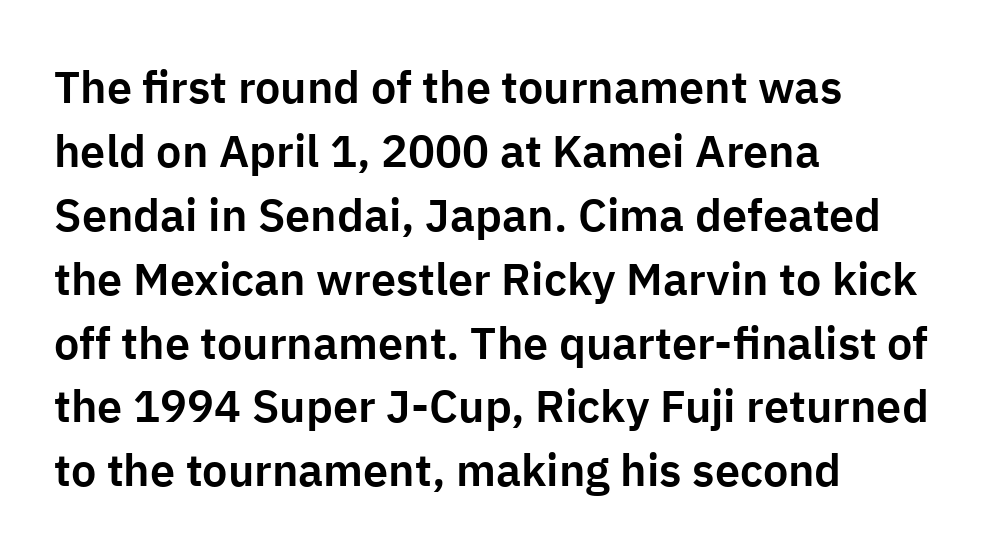
{"serif": "no", "italic": "no", "width": "normal", "stroke_contrast": "low", "x_height": "medium", "monospaced": "no", "underline": "no", "align": "left", "line_spacing": "normal", "line_spacing_ratio": 1.42, "letter_spacing": "normal", "letter_spacing_em": 0.0, "glyph_px": 45}
